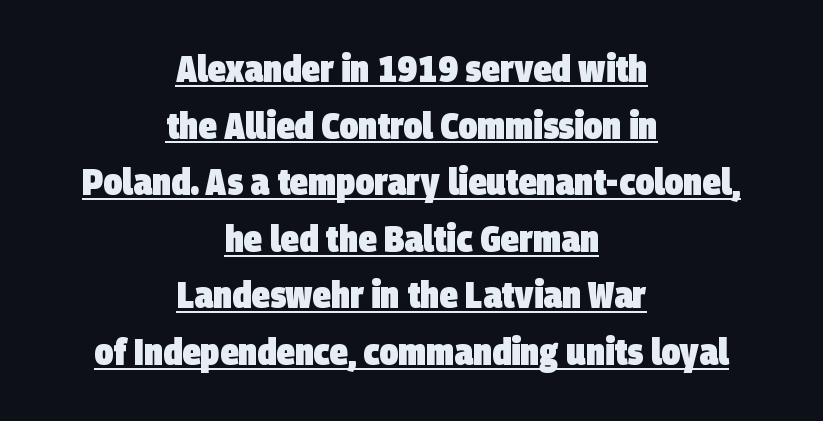
This sample has the flowing, uneven cadence of proportional lettering. In terms of letterform style, serifs are entirely absent. Short and long lines alike share a common midpoint. Letter spacing: default. Look at the stroke-to-counter ratio: heavy, a bold. Glance below the letters and you will spot a drawn line.
